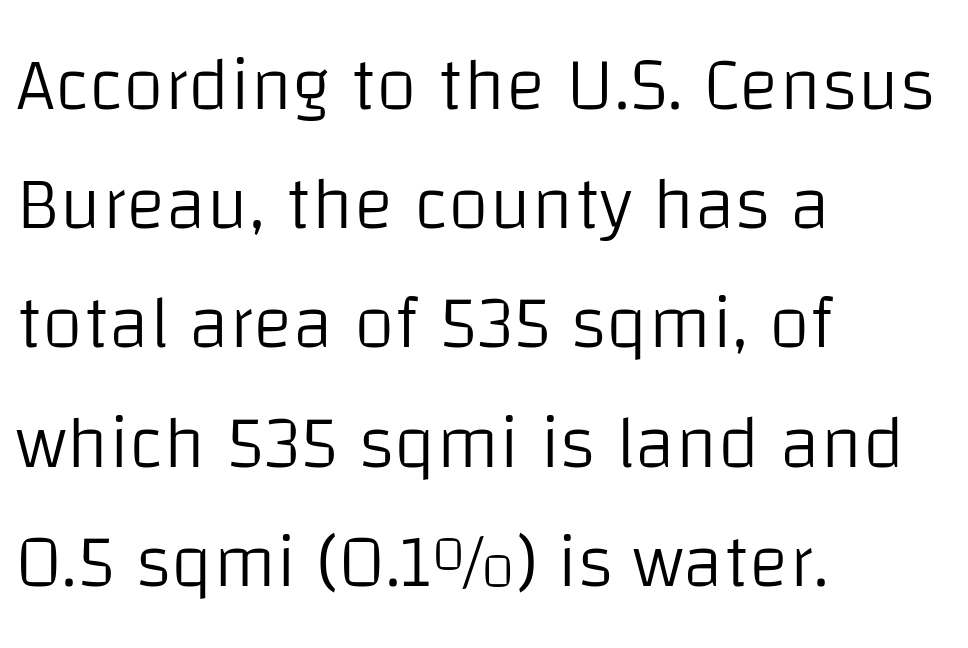
The image shows 75 px light sans-serif type, upright; set left-aligned, normal line spacing (1.59x), normal letter spacing, not underlined; low stroke contrast and a large x-height.
